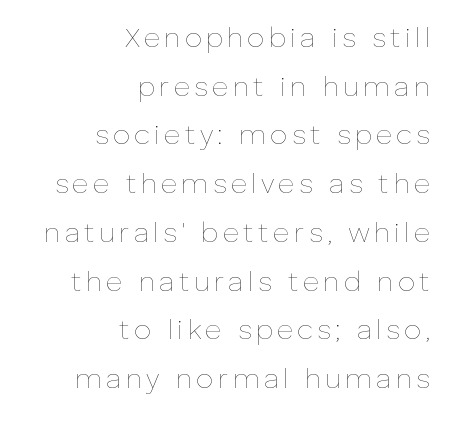
The specimen omits any rule beneath the text block's lines. The face used here is proportionally spaced, like ordinary book or web type. The face looks like a standard text weight, possibly lighter. This is roman type, the default non-slanted kind.
